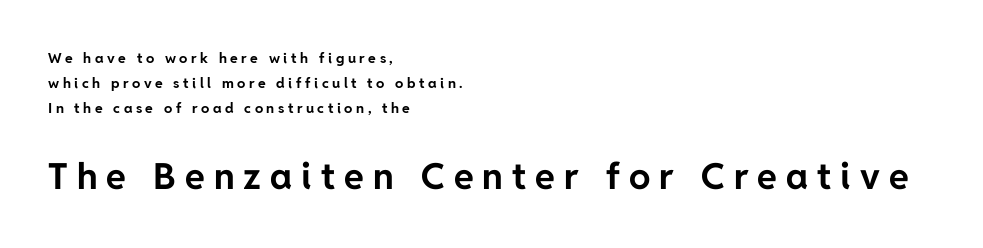
Regarding serifs, this sample does without them. The rag falls on the right side of this text block. Is this a fixed-width face? No — the glyphs have proportional, varying widths. Its strokes are broad and dark, the hallmark of bold type. Every character sits straight up, as roman type does. Quick note: underline off.
